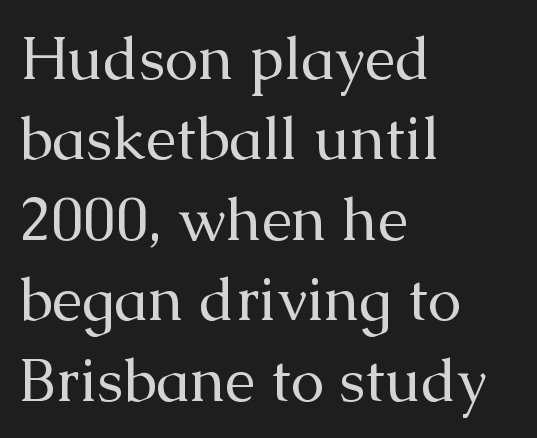
{"serif": "yes", "italic": "no", "bold": "no", "weight": "regular", "width": "normal", "stroke_contrast": "medium", "x_height": "medium", "monospaced": "no", "underline": "no", "align": "left", "line_spacing": "normal", "line_spacing_ratio": 1.34, "letter_spacing": "normal", "letter_spacing_em": 0.0, "glyph_px": 60}
